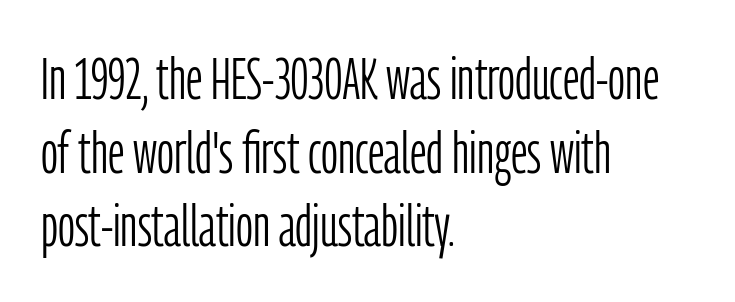
I'd call this a sans setting — the letters go barefoot. Short note: letters normally spaced. Rendered with straight, roman letterforms. How would I describe the line gaps? Plain and ordinary.
